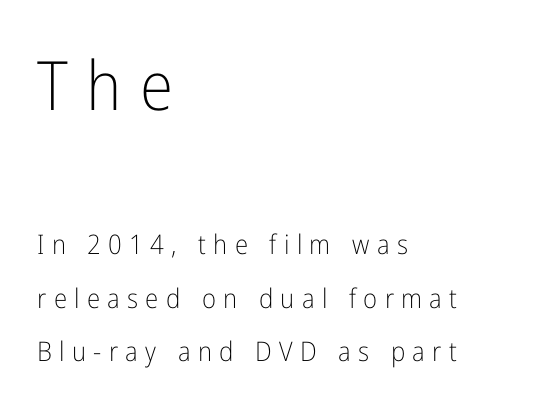
{"serif": "no", "italic": "no", "bold": "no", "weight": "light", "width": "condensed", "stroke_contrast": "low", "x_height": "medium", "monospaced": "no", "underline": "no", "align": "left", "line_spacing": "loose", "line_spacing_ratio": 1.97, "letter_spacing": "wide", "letter_spacing_em": 0.27, "larger_block": "first", "size_ratio": 2.52, "glyph_px": 68}
